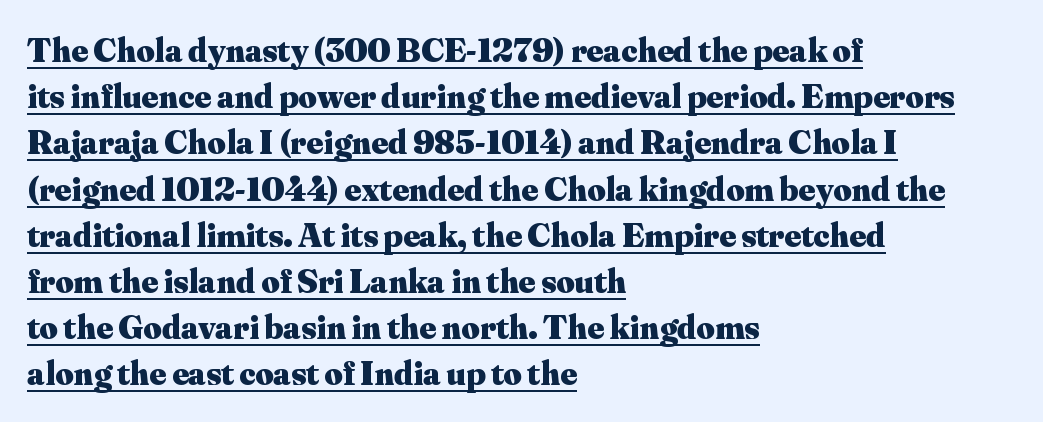
The image shows 35 px heavy serif type, upright; set left-aligned, normal line spacing (1.32x), normal letter spacing, underlined; medium stroke contrast and a small x-height.
